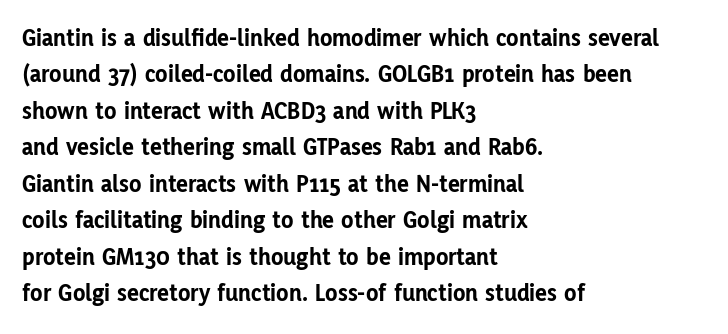
The image shows 25 px bold type, upright; set left-aligned, normal line spacing (1.46x), normal letter spacing, not underlined.
